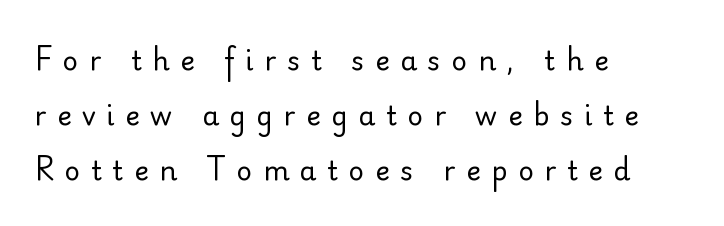
Upright lettering throughout. The letters are spread apart with noticeably loose tracking. The passage shown stacks its lines with a broad gap. Nothing heavy about these letters — not bold at all.
